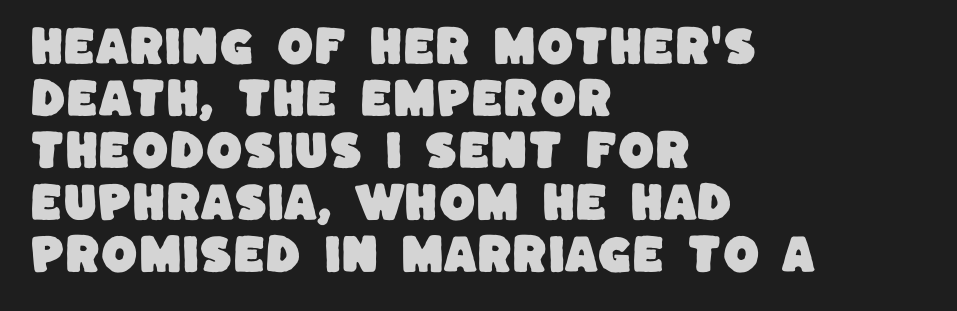
The image shows 42 px sans-serif type; set left-aligned, line spacing 1.24x, normal letter spacing, not underlined; low stroke contrast and a large x-height.
